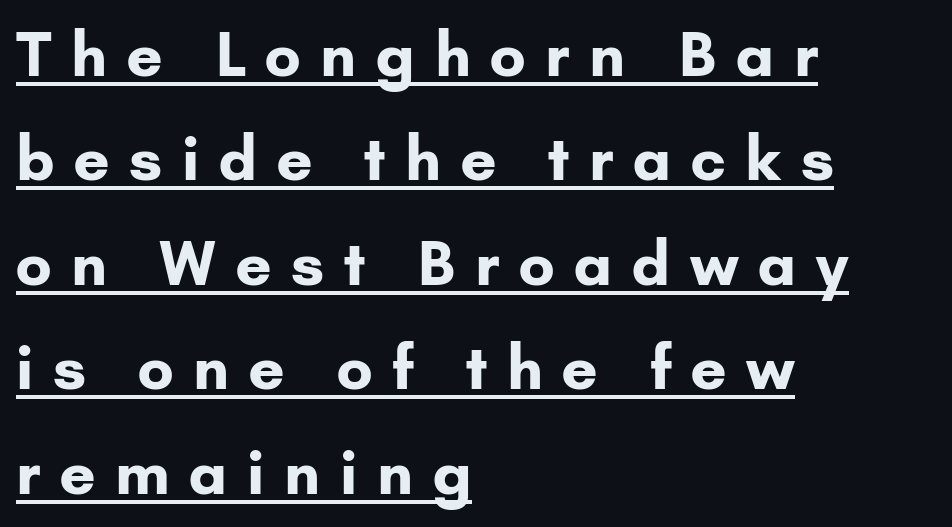
{"serif": "no", "italic": "no", "bold": "yes", "weight": "bold", "width": "normal", "stroke_contrast": "low", "x_height": "small", "monospaced": "no", "underline": "yes", "align": "left", "line_spacing_ratio": 1.74, "letter_spacing": "wide", "letter_spacing_em": 0.33, "glyph_px": 60}
